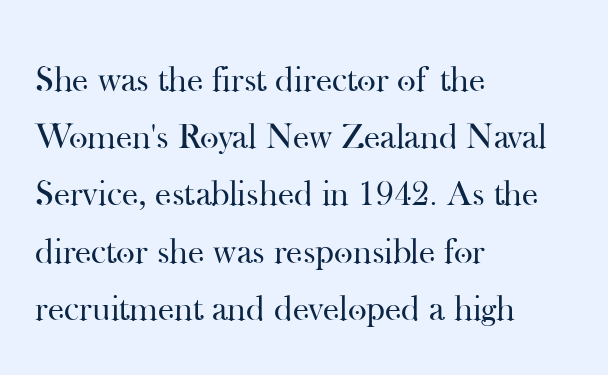
{"serif": "yes", "italic": "no", "bold": "no", "weight": "regular", "width": "normal", "stroke_contrast": "high", "x_height": "small", "monospaced": "no", "underline": "no", "align": "left", "line_spacing": "normal", "line_spacing_ratio": 1.59, "letter_spacing": "normal", "letter_spacing_em": 0.0, "glyph_px": 36}
